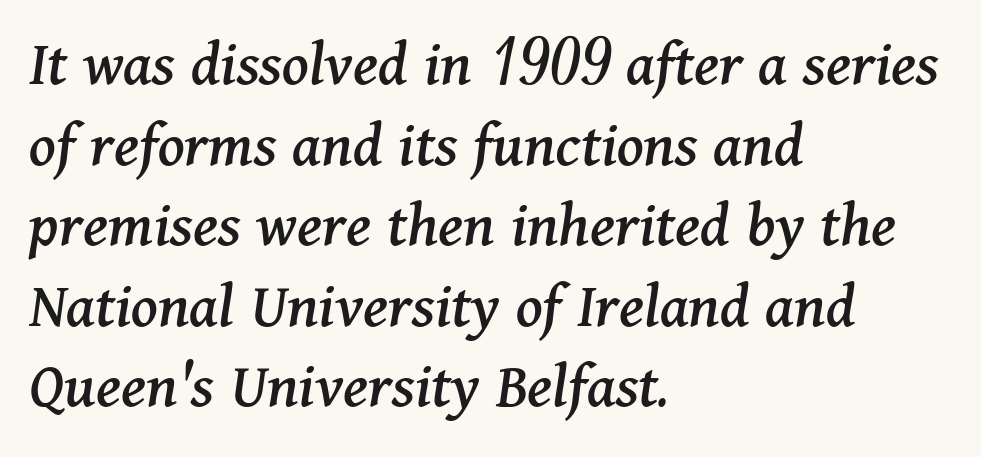
The image shows 66 px serif type, italic (leaning right); set left-aligned, line spacing 1.22x, normal letter spacing, not underlined; medium stroke contrast and a medium x-height.
